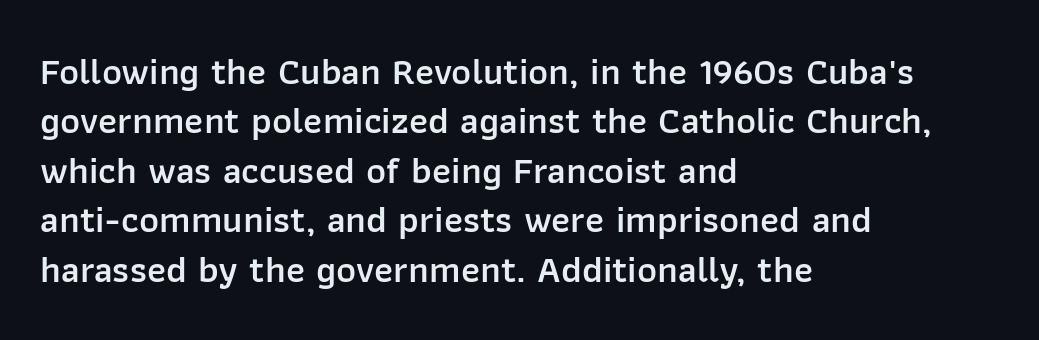
Q: Is the text bold? A: Semi-bold.
Q: Is the text italic (slanted)? A: No, it is upright.
Q: Is the typeface a serif or a sans-serif typeface? A: Sans-serif.
Q: Is the text underlined? A: No.
Q: How is the paragraph aligned? A: Left-aligned.
Q: Is the spacing between letters normal or unusually wide? A: Normal.
Q: Is the spacing between lines tight, normal or loose? A: Normal.
Q: Width (condensed, normal, or wide)? A: Normal.
Q: Stroke contrast? A: Low.
Q: x-height? A: Medium.
Q: Monospaced? A: No.
